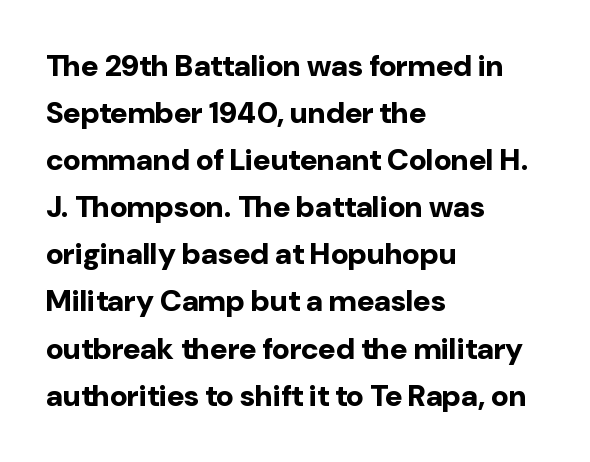
The image shows 30 px bold sans-serif type, upright; set left-aligned, normal line spacing (1.57x), normal letter spacing, not underlined; low stroke contrast and a medium x-height.
